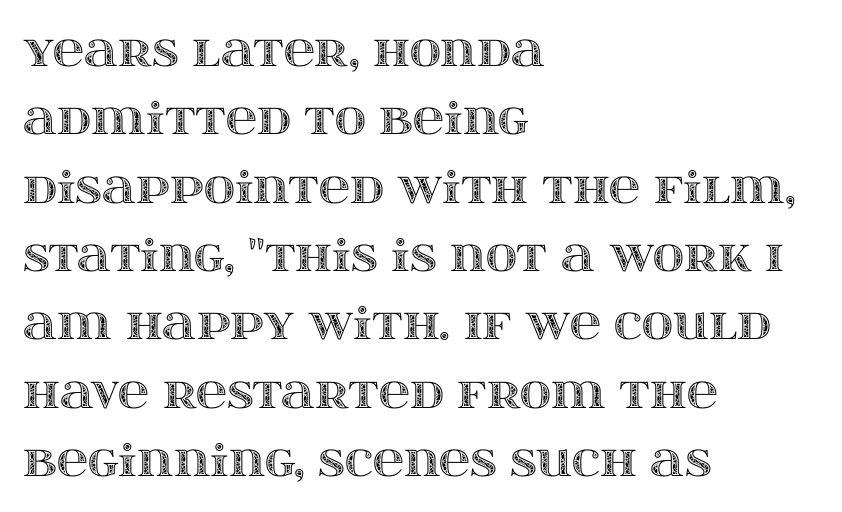
The image shows 43 px wide type, upright; set left-aligned, normal line spacing (1.59x), normal letter spacing, not underlined; a large x-height.
